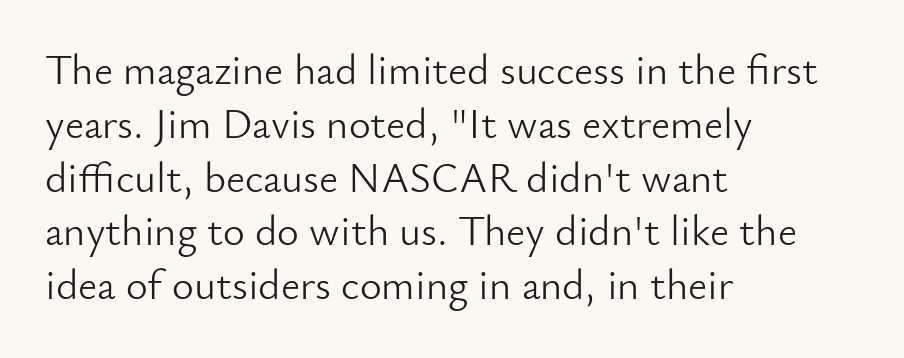
Q: Is the text bold? A: No.
Q: Is the text italic (slanted)? A: No, it is upright.
Q: Is the typeface a serif or a sans-serif typeface? A: Sans-serif.
Q: Is the text underlined? A: No.
Q: How is the paragraph aligned? A: Left-aligned.
Q: Is the spacing between letters normal or unusually wide? A: Normal.
Q: Is the spacing between lines tight, normal or loose? A: Normal.
Q: Width (condensed, normal, or wide)? A: Normal.
Q: Stroke contrast? A: Low.
Q: x-height? A: Small.
Q: Monospaced? A: No.
